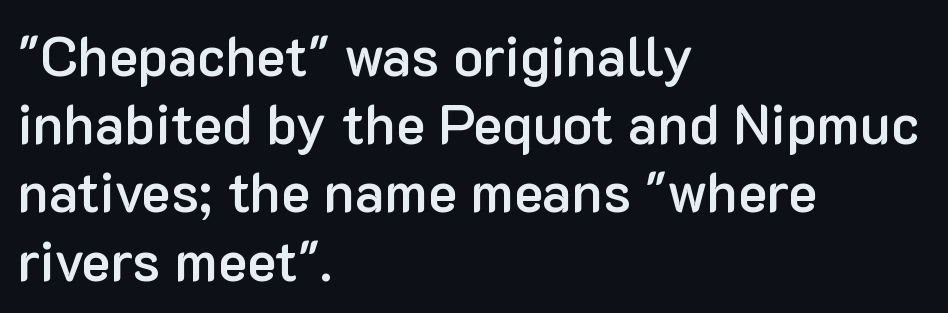
Quick note: not italic, upright. The designer went with a sans here, leaving each stem footless. Every letter is mildly thick-stroked: semibold rather than bold. You could call the tracking neutral — neither tight nor loose. The gap between lines stays unmarked.
